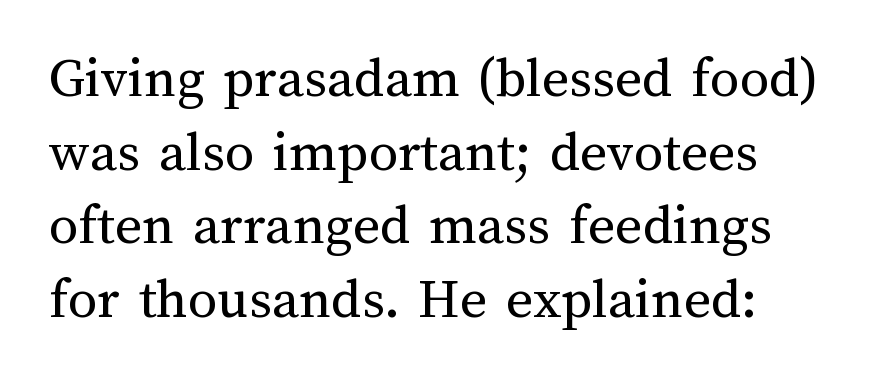
Q: Is the text bold? A: No.
Q: Is the text italic (slanted)? A: No, it is upright.
Q: Is the text underlined? A: No.
Q: Is the spacing between letters normal or unusually wide? A: Normal.
Q: Is the spacing between lines tight, normal or loose? A: Normal.
Q: Width (condensed, normal, or wide)? A: Normal.
Q: Stroke contrast? A: Medium.
Q: x-height? A: Medium.
Q: Monospaced? A: No.
